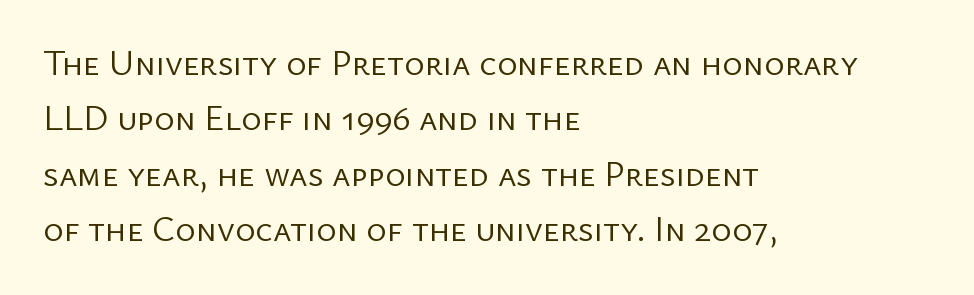
{"serif": "no", "italic": "no", "bold": "no", "weight": "regular", "width": "normal", "stroke_contrast": "low", "x_height": "medium", "monospaced": "no", "underline": "no", "align": "left", "line_spacing": "normal", "line_spacing_ratio": 1.58, "letter_spacing": "normal", "letter_spacing_em": 0.0, "glyph_px": 35}
